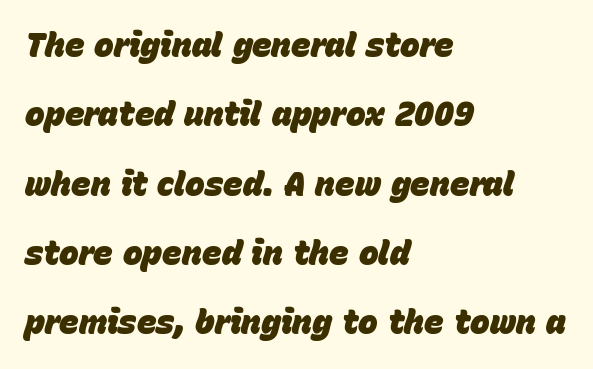
{"italic": "yes", "lean": "right", "slant_degrees": 15, "bold": "yes", "weight": "heavy", "width": "normal", "stroke_contrast": "low", "x_height": "large", "monospaced": "no", "underline": "no", "align": "left", "line_spacing": "loose", "line_spacing_ratio": 2.1, "letter_spacing": "normal", "letter_spacing_em": 0.0, "glyph_px": 33}
